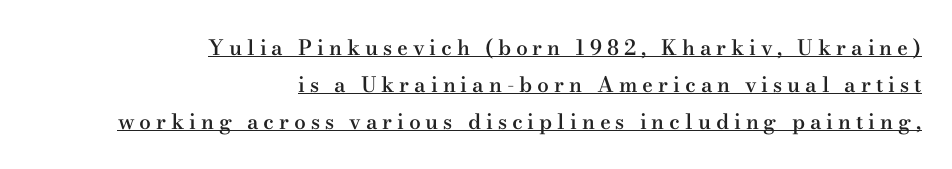
Q: Is the text bold? A: Semi-bold.
Q: Is the text italic (slanted)? A: No, it is upright.
Q: Is the text underlined? A: Yes.
Q: How is the paragraph aligned? A: Right-aligned.
Q: Is the spacing between letters normal or unusually wide? A: Unusually wide.
